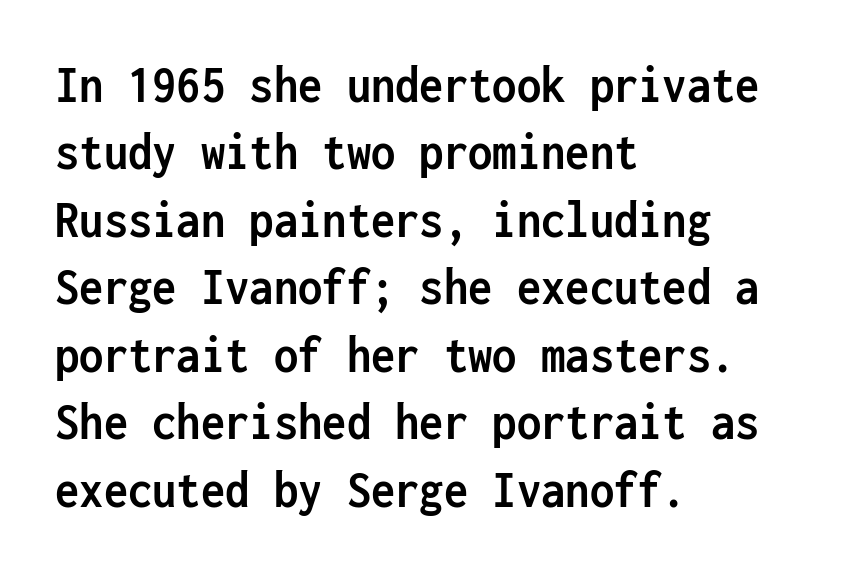
The image shows 54 px semibold, condensed sans-serif type, upright, monospaced; set left-aligned, normal line spacing (1.25x), normal letter spacing, not underlined; low stroke contrast and a medium x-height.
